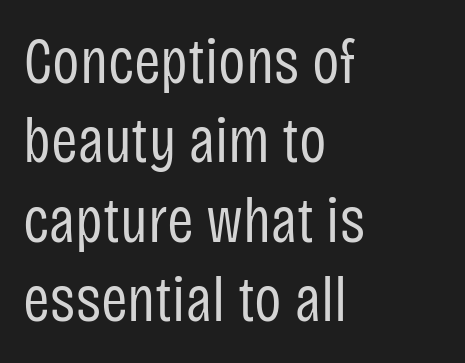
Q: Is the text bold? A: No.
Q: Is the text italic (slanted)? A: No, it is upright.
Q: Is the typeface a serif or a sans-serif typeface? A: Sans-serif.
Q: Is the text underlined? A: No.
Q: How is the paragraph aligned? A: Left-aligned.
Q: Is the spacing between letters normal or unusually wide? A: Normal.
Q: Width (condensed, normal, or wide)? A: Condensed.
Q: Stroke contrast? A: Low.
Q: x-height? A: Large.
Q: Monospaced? A: No.
